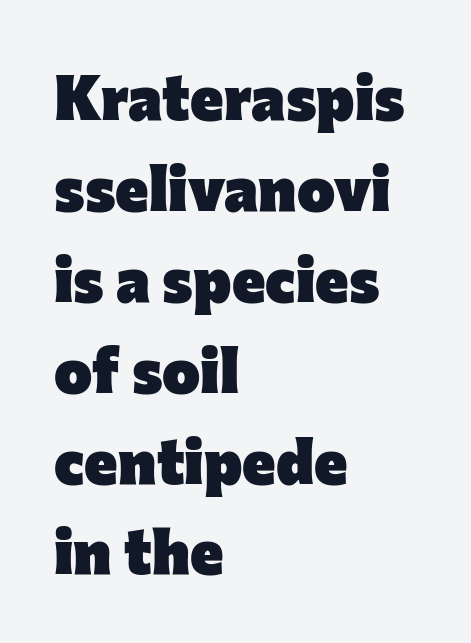
{"serif": "no", "italic": "no", "bold": "yes", "weight": "heavy", "width": "normal", "stroke_contrast": "low", "x_height": "medium", "monospaced": "no", "underline": "no", "align": "left", "line_spacing": "normal", "line_spacing_ratio": 1.42, "letter_spacing": "normal", "letter_spacing_em": 0.0, "glyph_px": 64}
